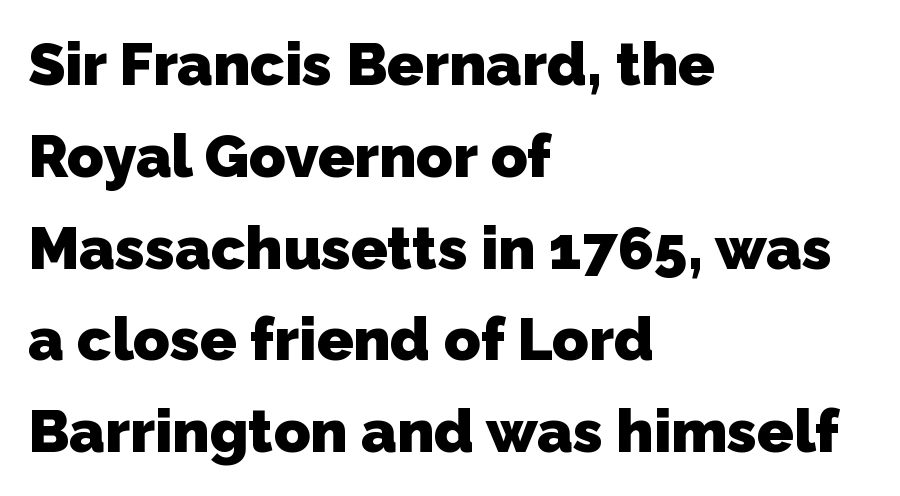
{"serif": "no", "bold": "yes", "weight": "heavy", "width": "normal", "stroke_contrast": "low", "x_height": "medium", "monospaced": "no", "underline": "no", "align": "left", "line_spacing": "normal", "line_spacing_ratio": 1.53, "letter_spacing": "normal", "letter_spacing_em": 0.0, "glyph_px": 60}
